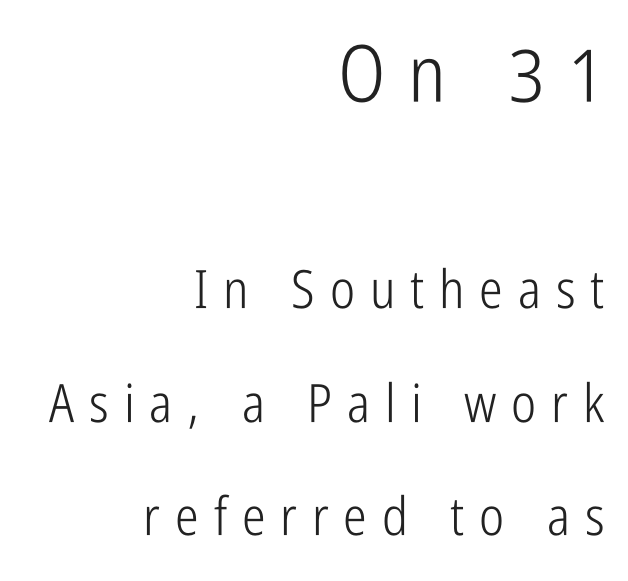
Q: Is the text bold? A: No.
Q: Is the text italic (slanted)? A: No, it is upright.
Q: Is the typeface a serif or a sans-serif typeface? A: Sans-serif.
Q: Is the text underlined? A: No.
Q: How is the paragraph aligned? A: Right-aligned.
Q: Is the spacing between letters normal or unusually wide? A: Unusually wide.
Q: Is the spacing between lines tight, normal or loose? A: Loose.
Q: Which block of text is set in a larger size, the first (top) or the second (bottom)? A: The first (top) one.
Q: Width (condensed, normal, or wide)? A: Condensed.
Q: Stroke contrast? A: Low.
Q: x-height? A: Medium.
Q: Monospaced? A: No.
